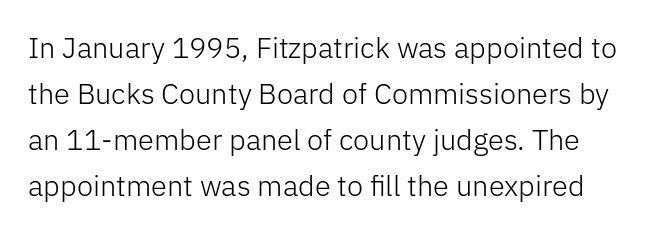
Quick note: underline off. Compared with a typical body face, this is equally light or lighter still. Characters follow at the spacing the type designer built in. The letters advance in unequal steps, a hallmark of proportional type. This sample uses an upright cut, with every glyph sitting square on the baseline.
